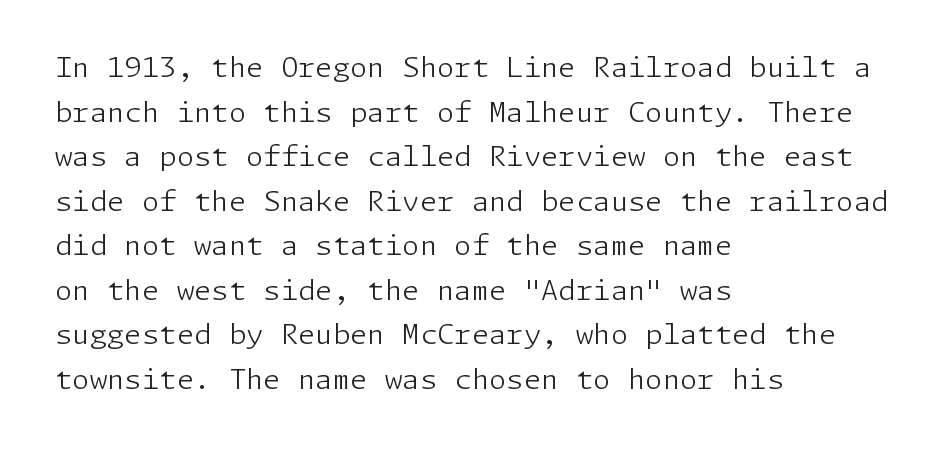
Q: Is the text bold? A: No.
Q: Is the text italic (slanted)? A: No, it is upright.
Q: Is the typeface a serif or a sans-serif typeface? A: Sans-serif.
Q: Is the text underlined? A: No.
Q: How is the paragraph aligned? A: Left-aligned.
Q: Is the spacing between letters normal or unusually wide? A: Normal.
Q: Is the spacing between lines tight, normal or loose? A: Normal.
Q: Width (condensed, normal, or wide)? A: Normal.
Q: Stroke contrast? A: Low.
Q: x-height? A: Medium.
